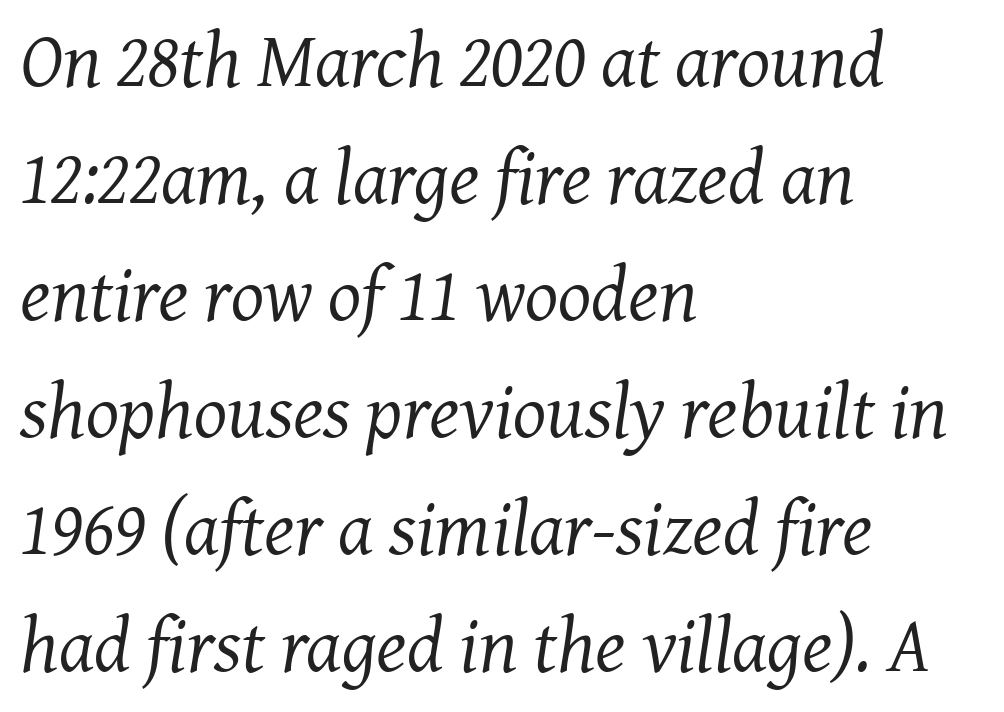
{"serif": "yes", "italic": "yes", "lean": "right", "slant_degrees": 7, "bold": "no", "weight": "regular", "width": "normal", "stroke_contrast": "medium", "x_height": "medium", "monospaced": "no", "underline": "no", "align": "left", "line_spacing": "normal", "line_spacing_ratio": 1.5, "letter_spacing": "normal", "letter_spacing_em": 0.0, "glyph_px": 78}
